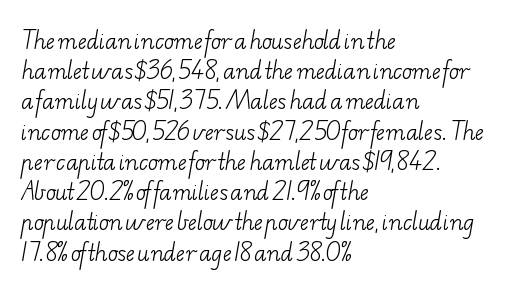
The image shows 21 px text type; set left-aligned, normal line spacing (1.44x), normal letter spacing, not underlined.
